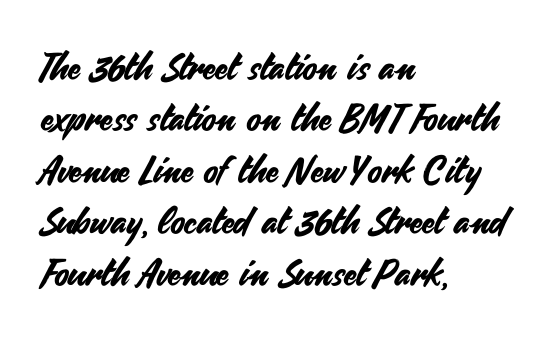
Q: Is the text italic (slanted)? A: Yes.
Q: Is the typeface a serif or a sans-serif typeface? A: Sans-serif.
Q: Is the text underlined? A: No.
Q: How is the paragraph aligned? A: Left-aligned.
Q: Is the spacing between letters normal or unusually wide? A: Normal.
Q: Is the spacing between lines tight, normal or loose? A: Normal.
Q: Width (condensed, normal, or wide)? A: Normal.
Q: Stroke contrast? A: Medium.
Q: x-height? A: Small.
Q: Monospaced? A: No.
